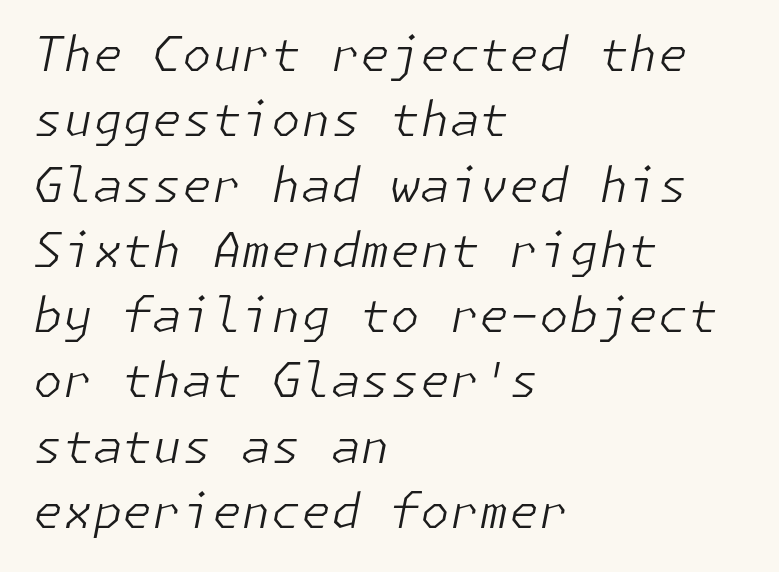
Q: Is the text bold? A: No.
Q: Is the text italic (slanted)? A: Yes, it leans right by about 11 degrees.
Q: Is the text underlined? A: No.
Q: How is the paragraph aligned? A: Left-aligned.
Q: Is the spacing between letters normal or unusually wide? A: Normal.
Q: Is the spacing between lines tight, normal or loose? A: Normal.
Q: Width (condensed, normal, or wide)? A: Normal.
Q: Stroke contrast? A: Low.
Q: x-height? A: Medium.
